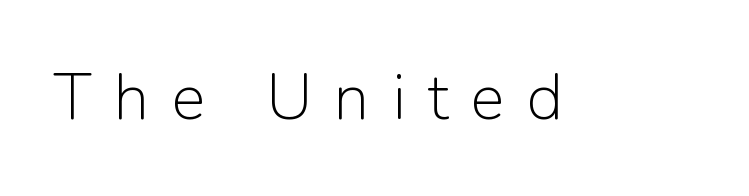
{"serif": "no", "italic": "no", "bold": "no", "weight": "light", "width": "normal", "stroke_contrast": "low", "x_height": "medium", "monospaced": "no", "underline": "no", "letter_spacing": "wide", "letter_spacing_em": 0.35, "glyph_px": 64}
